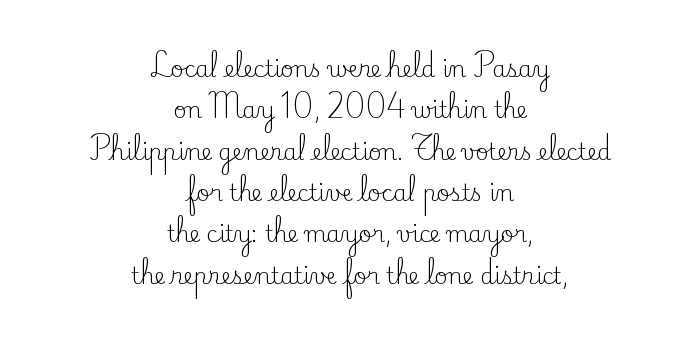
Q: Is the text bold? A: No.
Q: Is the text italic (slanted)? A: No, it is upright.
Q: Is the text underlined? A: No.
Q: How is the paragraph aligned? A: Centered.
Q: Is the spacing between letters normal or unusually wide? A: Normal.
